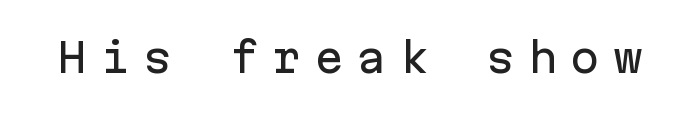
The image shows 40 px sans-serif type, upright, monospaced; set unusually wide letter spacing (+0.32 em), not underlined; low stroke contrast and a medium x-height.
